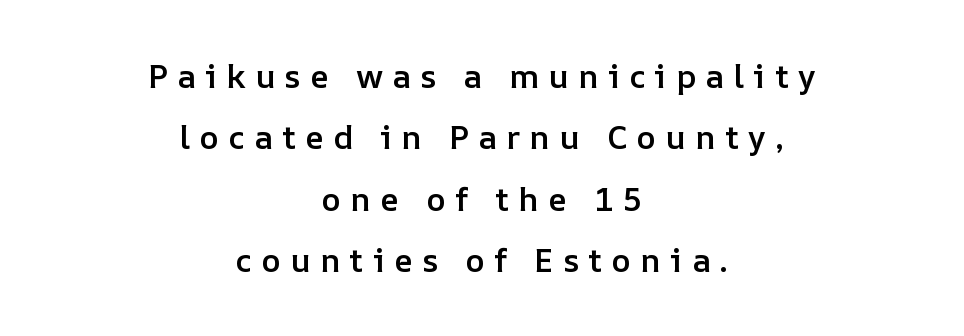
The image shows 33 px semibold type, upright; set centered, line spacing 1.86x, unusually wide letter spacing (+0.28 em), not underlined; low stroke contrast and a medium x-height.
